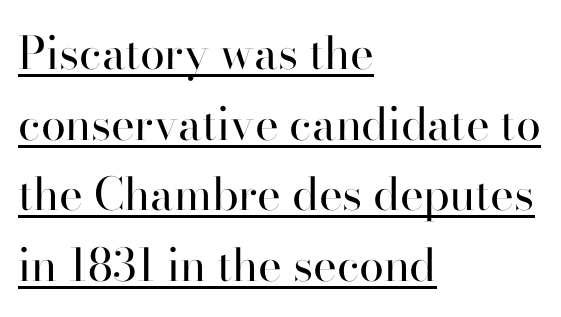
Q: Is the text bold? A: No.
Q: Is the text italic (slanted)? A: No, it is upright.
Q: Is the typeface a serif or a sans-serif typeface? A: Serif.
Q: Is the text underlined? A: Yes.
Q: How is the paragraph aligned? A: Left-aligned.
Q: Is the spacing between letters normal or unusually wide? A: Normal.
Q: Is the spacing between lines tight, normal or loose? A: Normal.
Q: Width (condensed, normal, or wide)? A: Normal.
Q: Stroke contrast? A: High.
Q: x-height? A: Small.
Q: Monospaced? A: No.
